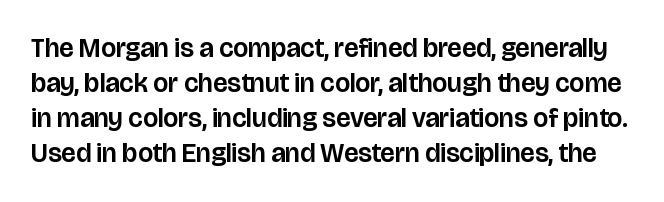
The image shows 27 px text type, upright; set normal line spacing (1.3x), normal letter spacing, not underlined.
